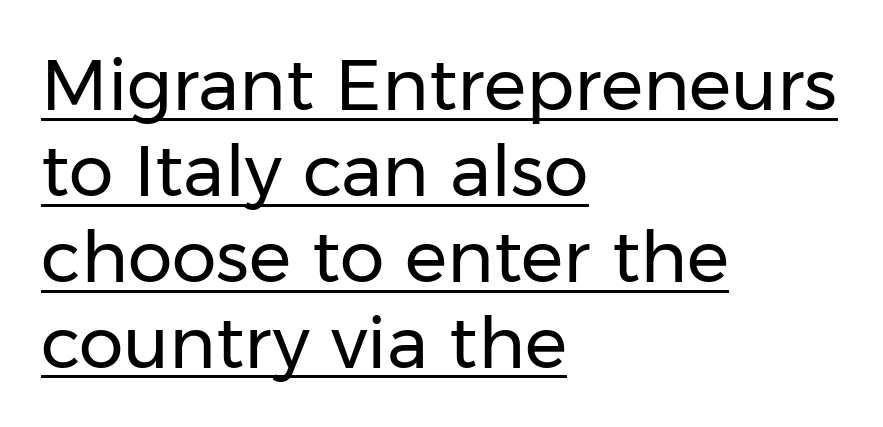
{"serif": "no", "italic": "no", "bold": "no", "weight": "regular", "width": "normal", "stroke_contrast": "low", "x_height": "medium", "monospaced": "no", "underline": "yes", "align": "left", "line_spacing_ratio": 1.21, "letter_spacing": "normal", "letter_spacing_em": 0.0, "glyph_px": 71}
